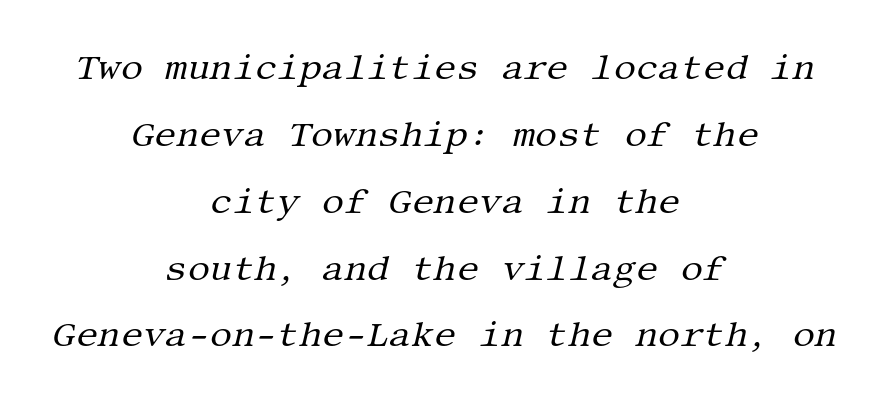
{"serif": "yes", "italic": "yes", "lean": "right", "slant_degrees": 13, "bold": "no", "weight": "regular", "width": "normal", "stroke_contrast": "medium", "x_height": "large", "underline": "no", "align": "center", "line_spacing": "loose", "line_spacing_ratio": 1.91, "letter_spacing": "normal", "letter_spacing_em": 0.0, "glyph_px": 35}
